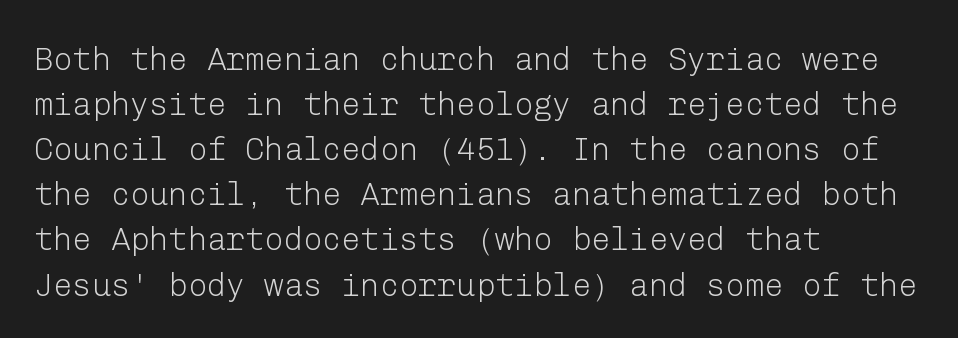
Left-aligned paragraph, ragged on the right. No feet cap the strokes, marking this as sans-serif type. Observe the ordinary spacing: letters are neighbours, not strangers. The font sits on the lighter half of the weight spectrum, regular included.
